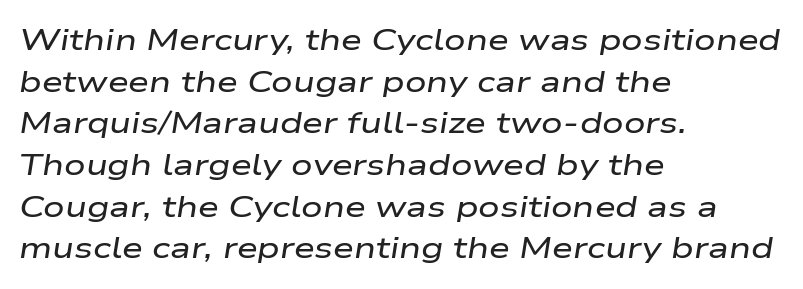
Q: Is the text italic (slanted)? A: Yes, it leans right by about 9 degrees.
Q: Is the text underlined? A: No.
Q: How is the paragraph aligned? A: Left-aligned.
Q: Is the spacing between letters normal or unusually wide? A: Normal.
Q: Is the spacing between lines tight, normal or loose? A: Normal.
Q: Width (condensed, normal, or wide)? A: Wide.
Q: Stroke contrast? A: Low.
Q: x-height? A: Medium.
Q: Monospaced? A: No.
